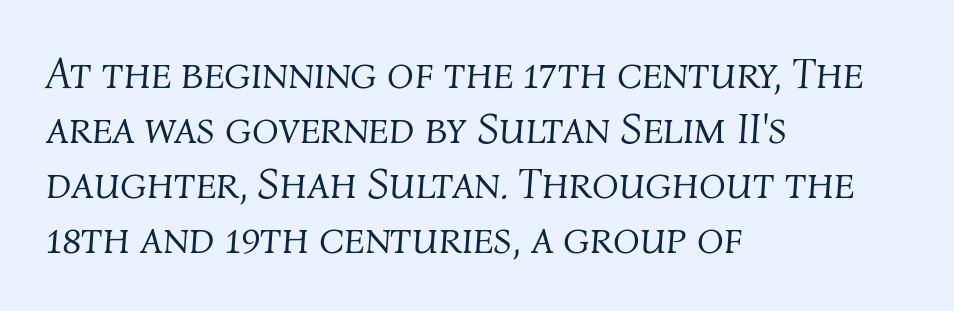
The image shows 44 px light type, italic (leaning right); set left-aligned, normal line spacing (1.25x), normal letter spacing, not underlined; medium stroke contrast and a medium x-height.
